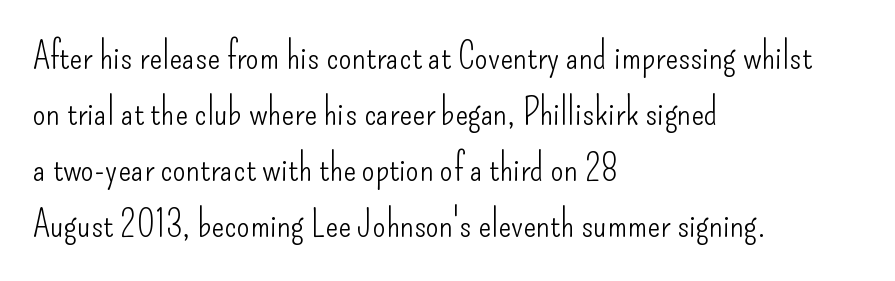
The lettering holds an erect, upright posture throughout. Reading down the column, the eye jumps a familiar distance to each next line. Each row of text sits above clean, open space. Letterform terminals end flat and unadorned throughout the passage. Compared with a centered layout, this one pins lines to the left instead.
